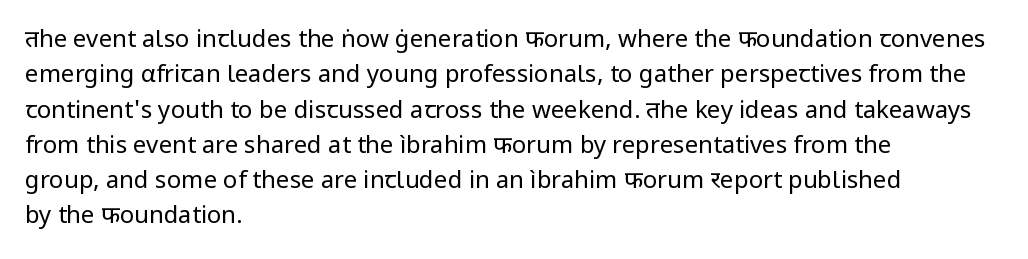
Q: Is the text bold? A: No.
Q: Is the text italic (slanted)? A: No, it is upright.
Q: Is the text underlined? A: No.
Q: How is the paragraph aligned? A: Left-aligned.
Q: Is the spacing between letters normal or unusually wide? A: Normal.
Q: Is the spacing between lines tight, normal or loose? A: Normal.
